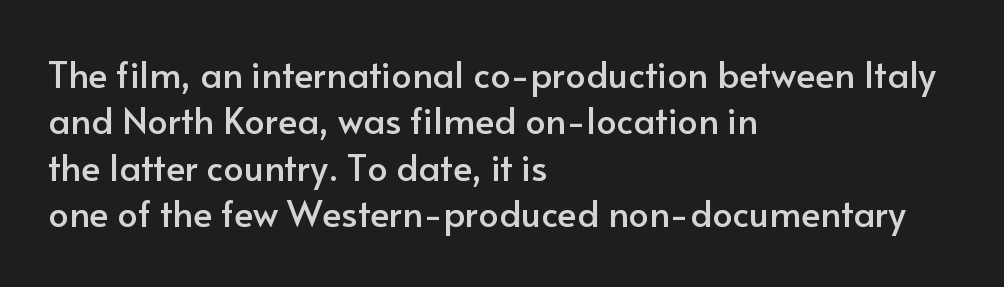
Q: Is the text italic (slanted)? A: No, it is upright.
Q: Is the typeface a serif or a sans-serif typeface? A: Sans-serif.
Q: Is the text underlined? A: No.
Q: How is the paragraph aligned? A: Left-aligned.
Q: Is the spacing between letters normal or unusually wide? A: Normal.
Q: Is the spacing between lines tight, normal or loose? A: Normal.
Q: Width (condensed, normal, or wide)? A: Normal.
Q: Stroke contrast? A: Low.
Q: x-height? A: Small.
Q: Monospaced? A: No.
